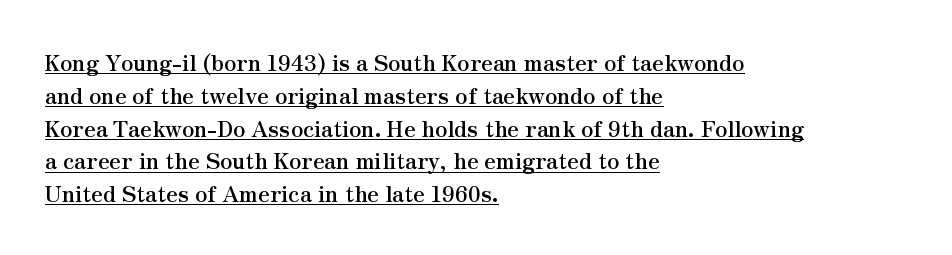
The image shows 22 px bold type, upright; set left-aligned, normal line spacing (1.49x), normal letter spacing, underlined.
